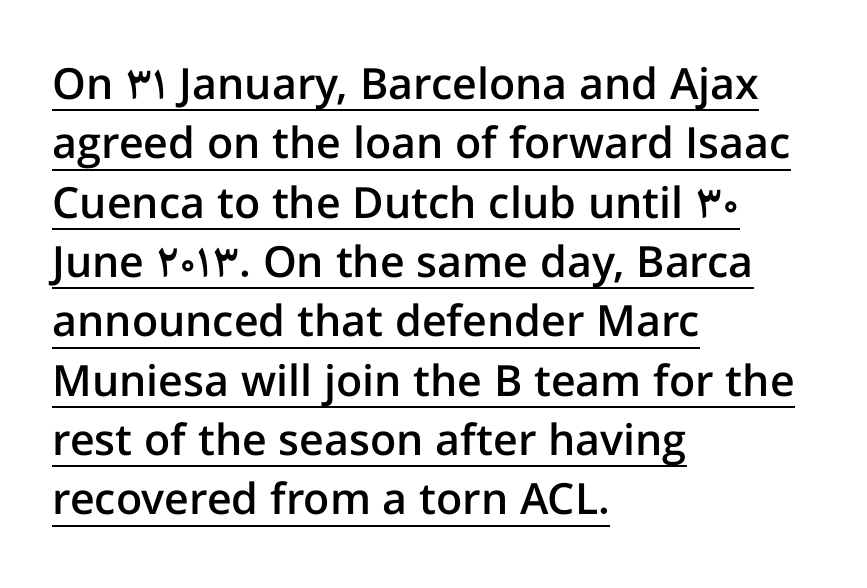
The glyphs in this specimen are sans serif. This rendering features underlined lettering. These lines sit exactly where default settings would place them. Reading down the block, your eye returns to a fixed left position each line. The rendering uses a semibold face; strokes are thickened but not to full bold.
